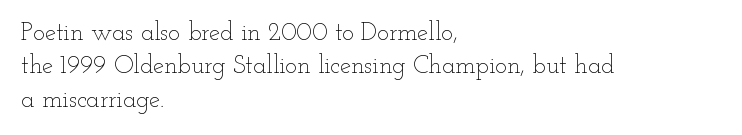
Notice how the stems are strictly vertical — no italics here. Clear beneath every line of the passage. Compared with typical paragraphs, the rows here are spaced about the same. The letters look calm and open, with moderate or lighter stems. Spacing between characters is what you'd get straight out of the box.
